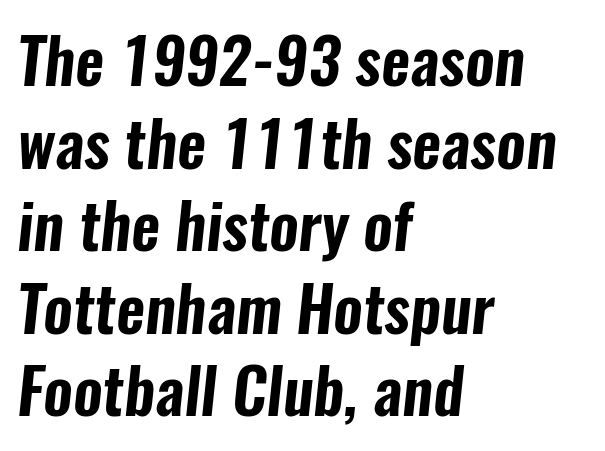
The image shows 63 px condensed sans-serif type; set left-aligned, normal line spacing (1.31x), normal letter spacing, not underlined; low stroke contrast and a medium x-height.
